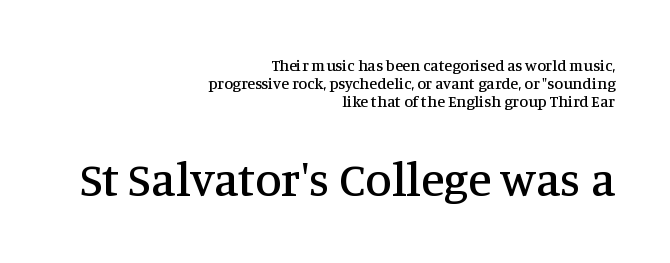
The image shows 48 px serif type, upright; set right-aligned, tight line spacing (1.13x), normal letter spacing, not underlined; the second (bottom) block is 3.0x larger; medium stroke contrast and a large x-height.
